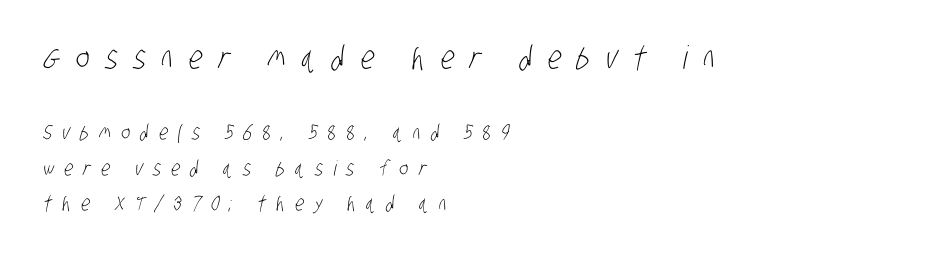
The image shows 32 px light, condensed sans-serif type; set left-aligned, normal line spacing (1.7x), unusually wide letter spacing (+0.49 em), not underlined; the first (top) block is 1.52x larger; low stroke contrast and a large x-height.
